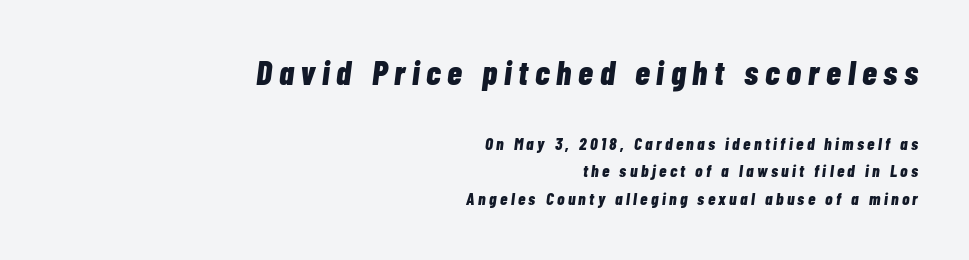
Q: Is the text bold? A: Yes.
Q: Is the text italic (slanted)? A: Yes, it leans right by about 7 degrees.
Q: Is the text underlined? A: No.
Q: How is the paragraph aligned? A: Right-aligned.
Q: Is the spacing between letters normal or unusually wide? A: Unusually wide.
Q: Is the spacing between lines tight, normal or loose? A: Normal.
Q: Which block of text is set in a larger size, the first (top) or the second (bottom)? A: The first (top) one.
Q: Width (condensed, normal, or wide)? A: Condensed.
Q: Stroke contrast? A: Low.
Q: x-height? A: Medium.
Q: Monospaced? A: No.
